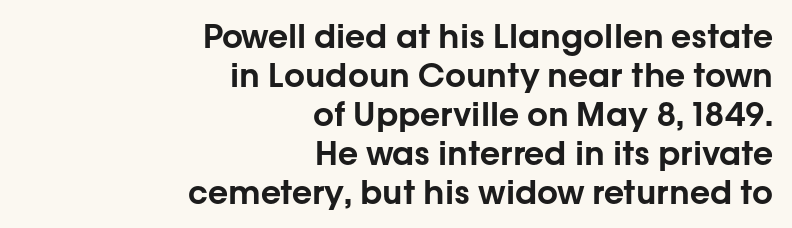
Think of a printed novel: that variable character pitch is what you see here. Visually the block forms a straight wall on the right and a jagged coastline on the left. Honestly, there is no underline to notice here at all. Serif or sans? Sans — the stroke terminals are bare. Is there any slant? The stems are plumb.
